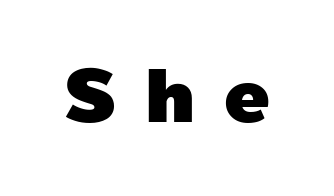
The image shows 76 px sans-serif type, upright; set unusually wide letter spacing (+0.38 em), not underlined; a medium x-height.
